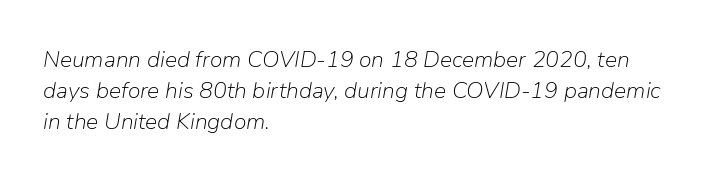
Visually the block forms a straight wall on the left and a jagged coastline on the right. The font's italic variant was chosen for this text. How would I describe the line gaps? Plain and ordinary. Each word holds together tightly as a unit, with standard inter-letter gaps. Think standard paragraph weight, or any step lighter than that. Underlining? Definitely not there.
